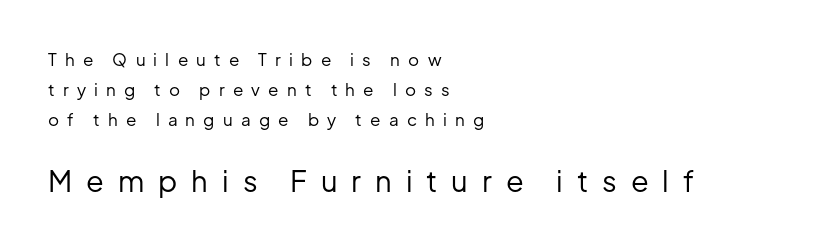
Q: Is the text bold? A: No.
Q: Is the text italic (slanted)? A: No, it is upright.
Q: Is the typeface a serif or a sans-serif typeface? A: Sans-serif.
Q: Is the text underlined? A: No.
Q: How is the paragraph aligned? A: Left-aligned.
Q: Is the spacing between letters normal or unusually wide? A: Unusually wide.
Q: Which block of text is set in a larger size, the first (top) or the second (bottom)? A: The second (bottom) one.
Q: Width (condensed, normal, or wide)? A: Normal.
Q: Stroke contrast? A: Low.
Q: x-height? A: Medium.
Q: Monospaced? A: No.
